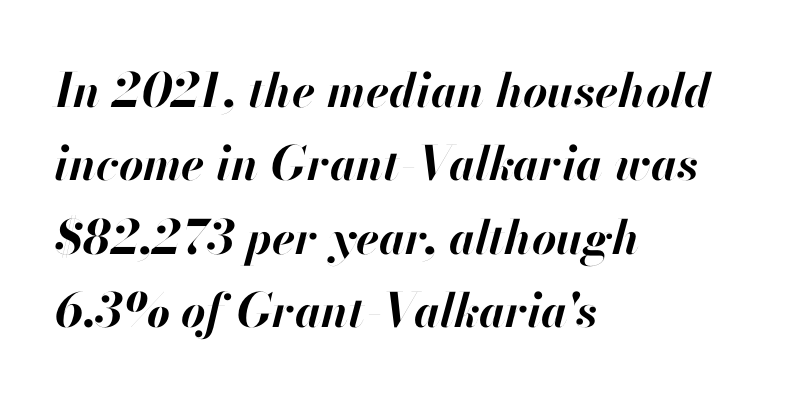
Q: Is the text bold? A: Yes.
Q: Is the text italic (slanted)? A: Yes, it leans right by about 13 degrees.
Q: Is the text underlined? A: No.
Q: How is the paragraph aligned? A: Left-aligned.
Q: Is the spacing between letters normal or unusually wide? A: Normal.
Q: Is the spacing between lines tight, normal or loose? A: Normal.
Q: Width (condensed, normal, or wide)? A: Normal.
Q: Stroke contrast? A: High.
Q: x-height? A: Small.
Q: Monospaced? A: No.
